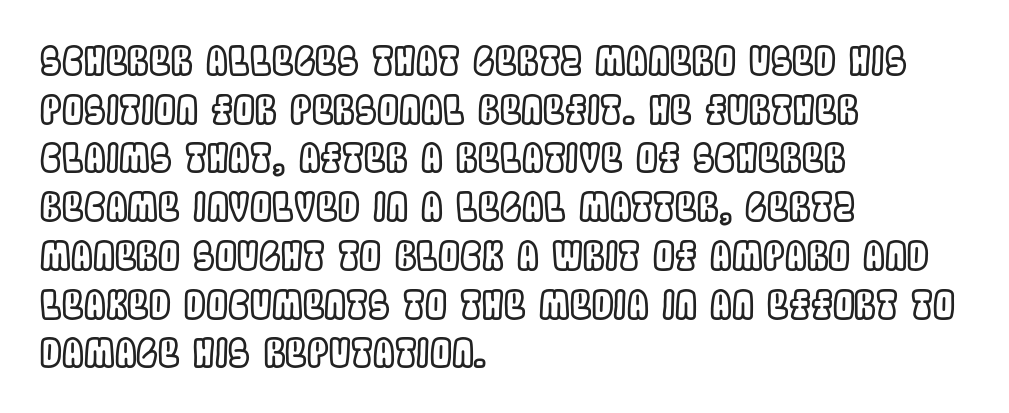
The image shows 39 px condensed type, upright; set left-aligned, normal line spacing (1.25x), normal letter spacing, not underlined; a large x-height.
